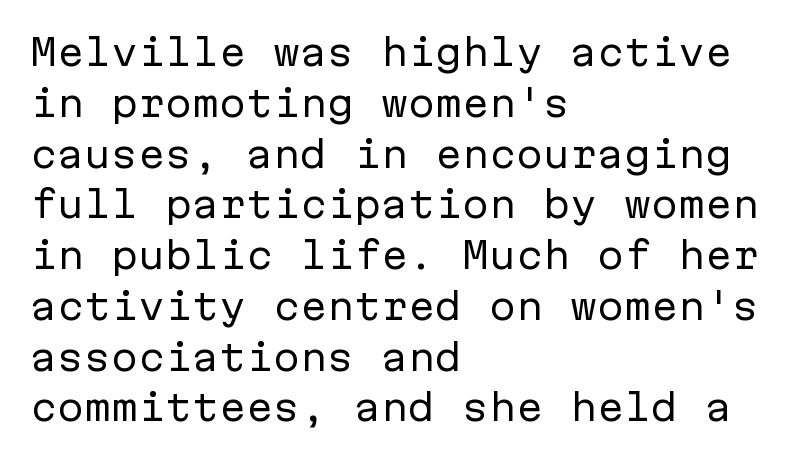
Q: Is the text bold? A: No.
Q: Is the text italic (slanted)? A: No, it is upright.
Q: Is the typeface a serif or a sans-serif typeface? A: Sans-serif.
Q: Is the text underlined? A: No.
Q: How is the paragraph aligned? A: Left-aligned.
Q: Is the spacing between letters normal or unusually wide? A: Normal.
Q: Is the spacing between lines tight, normal or loose? A: Normal.
Q: Width (condensed, normal, or wide)? A: Normal.
Q: Stroke contrast? A: Low.
Q: x-height? A: Medium.
Q: Monospaced? A: Yes.
